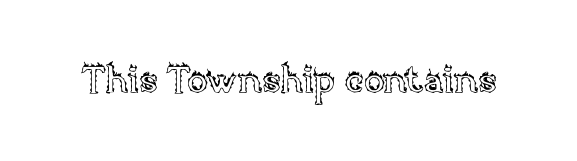
Q: Is the text italic (slanted)? A: No, it is upright.
Q: Is the text underlined? A: No.
Q: Is the spacing between letters normal or unusually wide? A: Normal.
Q: Width (condensed, normal, or wide)? A: Normal.
Q: x-height? A: Large.
Q: Monospaced? A: No.
